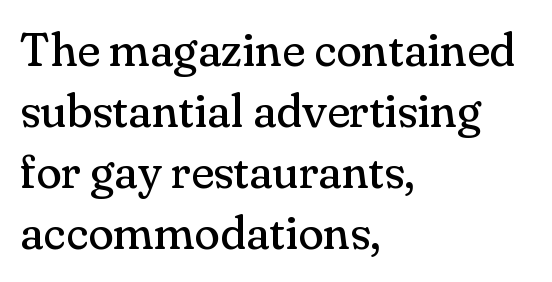
{"serif": "yes", "italic": "no", "bold": "no", "weight": "regular", "width": "normal", "stroke_contrast": "medium", "x_height": "small", "monospaced": "no", "underline": "no", "align": "left", "line_spacing": "normal", "line_spacing_ratio": 1.3, "letter_spacing": "normal", "letter_spacing_em": 0.0, "glyph_px": 47}
